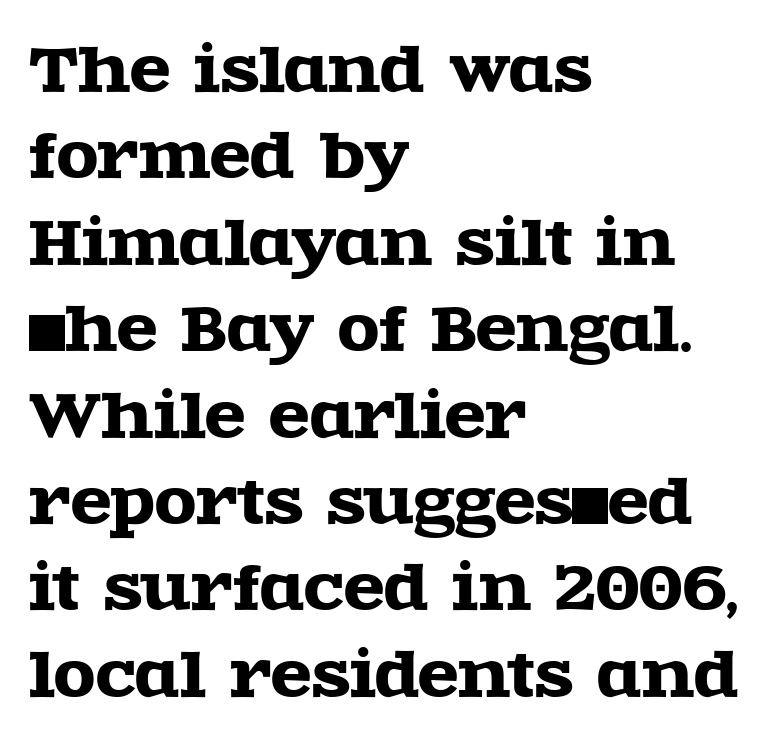
Q: Is the text italic (slanted)? A: No, it is upright.
Q: Is the typeface a serif or a sans-serif typeface? A: Serif.
Q: Is the text underlined? A: No.
Q: How is the paragraph aligned? A: Left-aligned.
Q: Is the spacing between letters normal or unusually wide? A: Normal.
Q: Is the spacing between lines tight, normal or loose? A: Normal.
Q: Width (condensed, normal, or wide)? A: Wide.
Q: x-height? A: Large.
Q: Monospaced? A: No.
